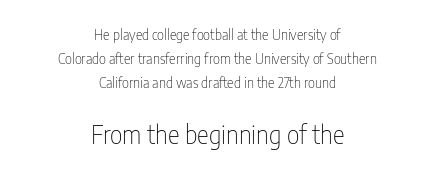
{"italic": "no", "bold": "no", "underline": "no", "align": "center", "line_spacing_ratio": 1.73, "letter_spacing": "normal", "letter_spacing_em": 0.0, "larger_block": "second", "size_ratio": 1.79, "glyph_px": 25}
